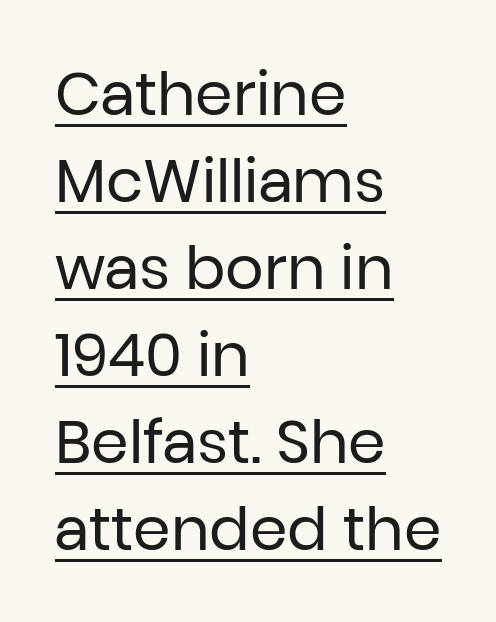
The image shows 60 px regular-weight sans-serif type, upright; set left-aligned, normal line spacing (1.45x), normal letter spacing, underlined; low stroke contrast and a medium x-height.
